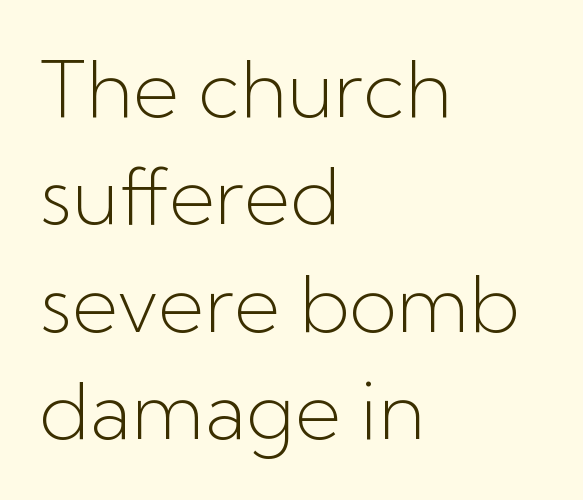
{"serif": "no", "italic": "no", "bold": "no", "weight": "light", "width": "normal", "stroke_contrast": "low", "x_height": "medium", "monospaced": "no", "underline": "no", "align": "left", "line_spacing": "normal", "line_spacing_ratio": 1.36, "letter_spacing": "normal", "letter_spacing_em": 0.0, "glyph_px": 79}
